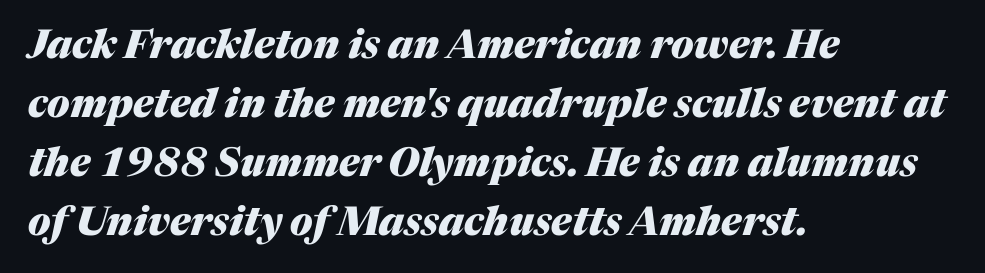
The image shows 39 px heavy type, italic (leaning right); set left-aligned, normal line spacing (1.51x), normal letter spacing, not underlined; medium stroke contrast and a medium x-height.
